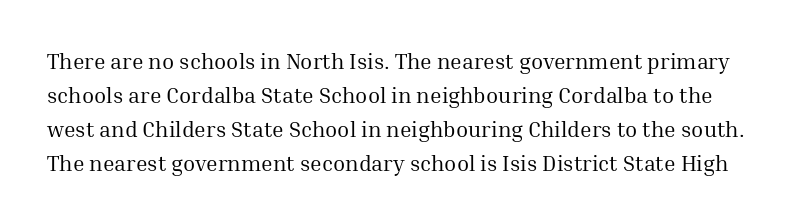
{"italic": "no", "bold": "no", "underline": "no", "line_spacing": "normal", "line_spacing_ratio": 1.55, "letter_spacing": "normal", "letter_spacing_em": 0.0, "glyph_px": 22}
